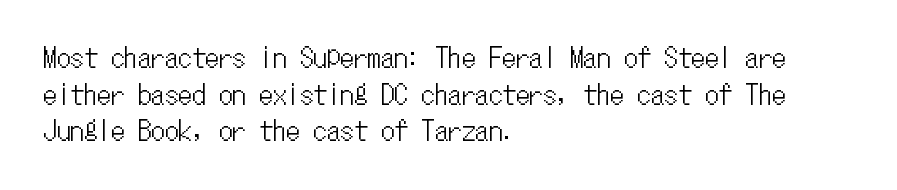
The image shows 27 px text type, upright; set left-aligned, normal line spacing (1.36x), normal letter spacing, not underlined.
